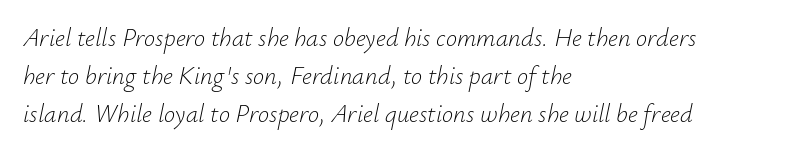
The image shows 25 px text type, italic (leaning right); set left-aligned, normal line spacing (1.53x), normal letter spacing, not underlined.
